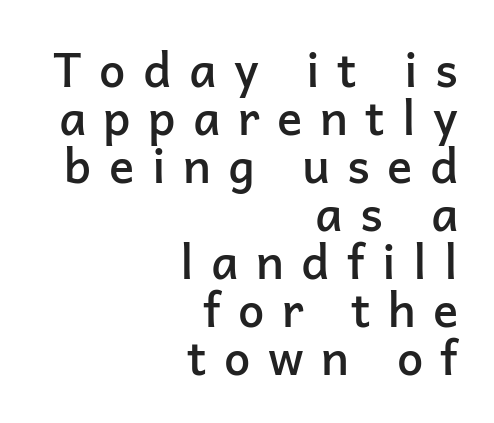
Tall strokes in this sample are plumb rather than angled. Just letters on the line, the space beneath them empty. Look at the stroke-to-counter ratio: somewhat heavy, a semibold. Spacing verdict: proportional, widths tailored to each character.
